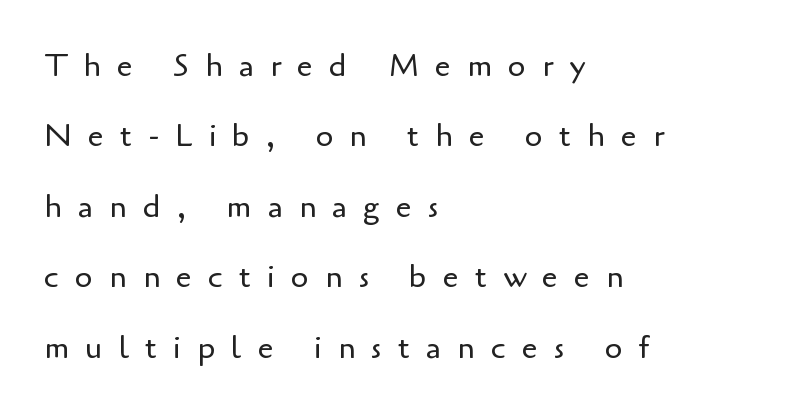
{"serif": "no", "italic": "no", "bold": "no", "weight": "regular", "width": "normal", "stroke_contrast": "low", "x_height": "small", "monospaced": "no", "underline": "no", "align": "left", "line_spacing": "loose", "line_spacing_ratio": 2.2, "letter_spacing": "wide", "letter_spacing_em": 0.5, "glyph_px": 32}
